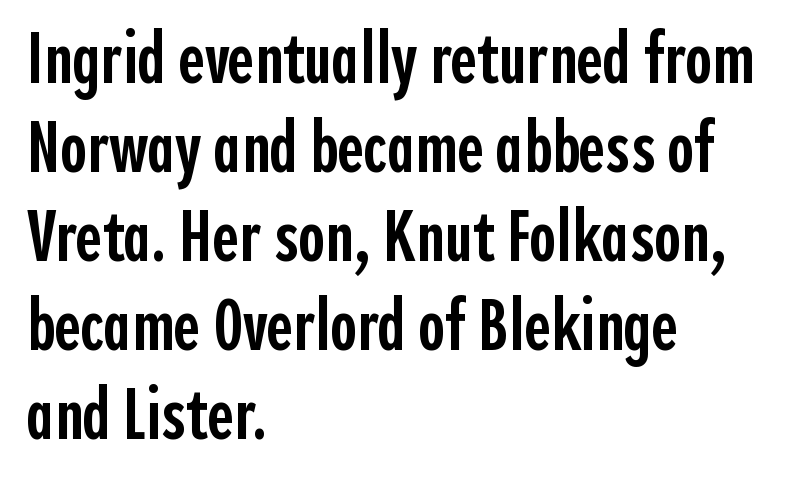
Q: Is the text bold? A: Semi-bold.
Q: Is the text italic (slanted)? A: No, it is upright.
Q: Is the typeface a serif or a sans-serif typeface? A: Sans-serif.
Q: Is the text underlined? A: No.
Q: How is the paragraph aligned? A: Left-aligned.
Q: Is the spacing between letters normal or unusually wide? A: Normal.
Q: Width (condensed, normal, or wide)? A: Condensed.
Q: x-height? A: Medium.
Q: Monospaced? A: No.
